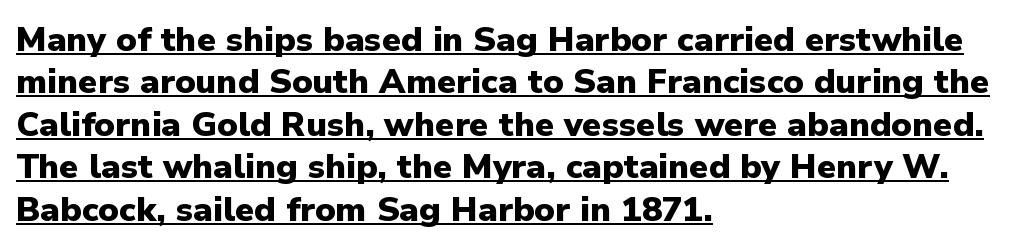
The image shows 34 px heavy sans-serif type, upright; set left-aligned, normal line spacing (1.25x), normal letter spacing, underlined; low stroke contrast and a medium x-height.
